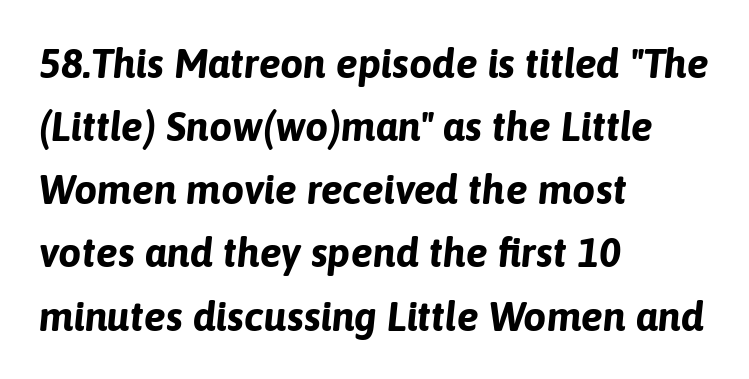
Q: Is the text bold? A: Yes.
Q: Is the text italic (slanted)? A: Yes, it leans right by about 6 degrees.
Q: Is the text underlined? A: No.
Q: How is the paragraph aligned? A: Left-aligned.
Q: Is the spacing between letters normal or unusually wide? A: Normal.
Q: Is the spacing between lines tight, normal or loose? A: Normal.
Q: Width (condensed, normal, or wide)? A: Normal.
Q: Stroke contrast? A: Low.
Q: x-height? A: Medium.
Q: Monospaced? A: No.
